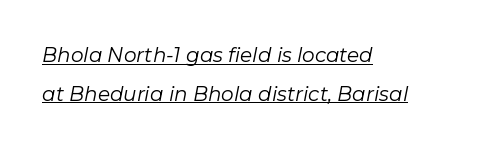
The image shows 20 px text type, italic (leaning right); set left-aligned, loose line spacing (1.94x), normal letter spacing, underlined.
